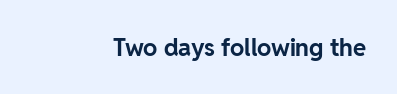
The image shows 24 px bold type, upright; set normal letter spacing, not underlined.
